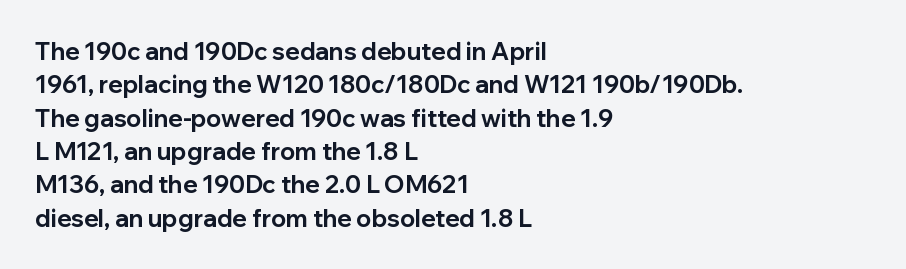
{"italic": "no", "bold": "yes", "underline": "no", "align": "left", "line_spacing": "normal", "line_spacing_ratio": 1.39, "letter_spacing": "normal", "letter_spacing_em": 0.0, "glyph_px": 24}
